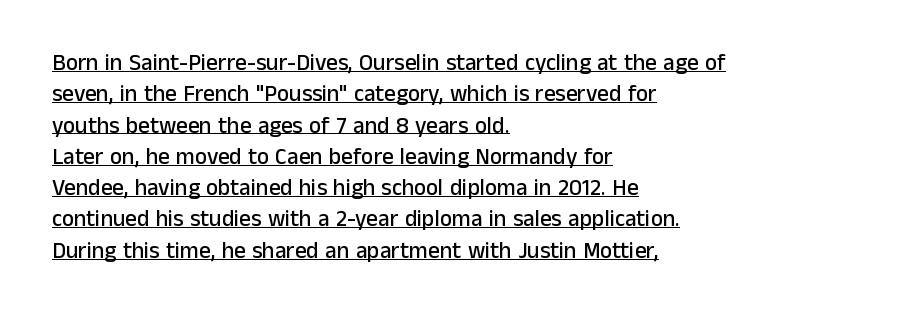
You can tell it's not italic because the verticals are truly vertical. The lines in this sample share a left origin and differ only in where they stop. Underline: present. Evenly set lines give the paragraph a standard silhouette. Characters follow at the spacing the type designer built in.
